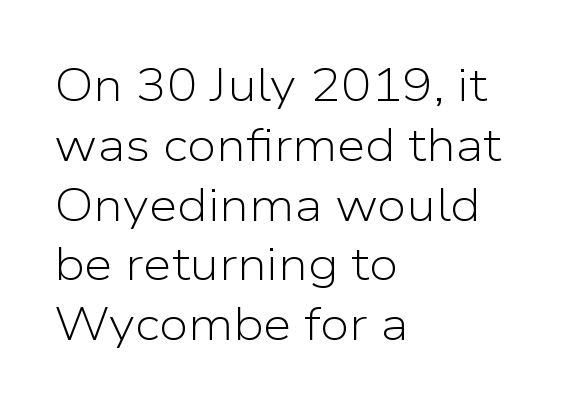
Q: Is the text bold? A: No.
Q: Is the text italic (slanted)? A: No, it is upright.
Q: Is the typeface a serif or a sans-serif typeface? A: Sans-serif.
Q: Is the text underlined? A: No.
Q: How is the paragraph aligned? A: Left-aligned.
Q: Is the spacing between letters normal or unusually wide? A: Normal.
Q: Is the spacing between lines tight, normal or loose? A: Normal.
Q: Width (condensed, normal, or wide)? A: Normal.
Q: Stroke contrast? A: Low.
Q: x-height? A: Medium.
Q: Monospaced? A: No.
